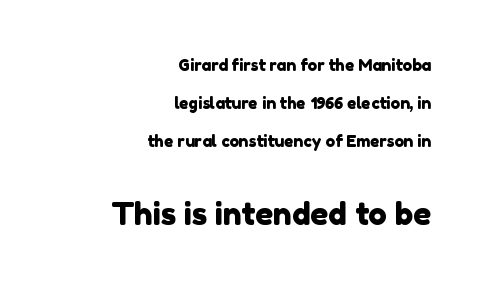
{"serif": "no", "width": "normal", "stroke_contrast": "low", "x_height": "medium", "monospaced": "no", "underline": "no", "align": "right", "line_spacing": "loose", "line_spacing_ratio": 2.37, "letter_spacing": "normal", "letter_spacing_em": 0.0, "larger_block": "second", "size_ratio": 1.94, "glyph_px": 31}
